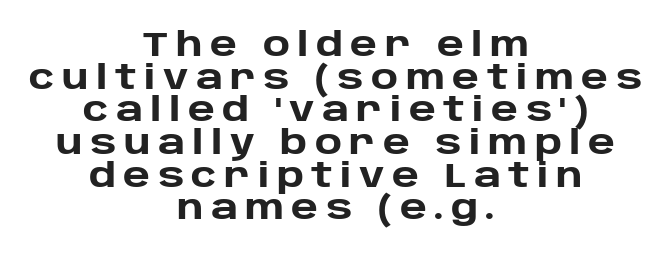
The image shows 34 px heavy sans-serif type, upright; set centered, tight line spacing (0.96x), unusually wide letter spacing (+0.22 em), not underlined; low stroke contrast and a large x-height.
